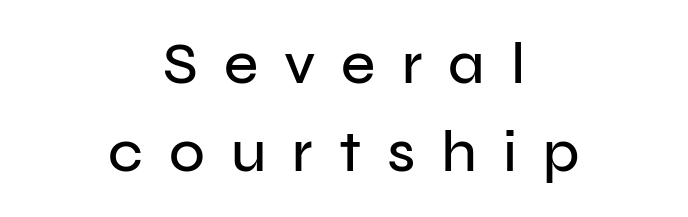
The image shows 59 px sans-serif type, upright; set centered, normal line spacing (1.5x), unusually wide letter spacing (+0.44 em), not underlined; low stroke contrast and a medium x-height.
